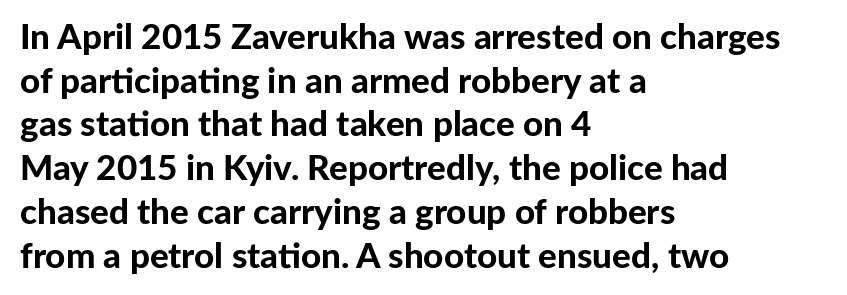
{"serif": "no", "italic": "no", "bold": "yes", "weight": "bold", "width": "normal", "stroke_contrast": "low", "x_height": "medium", "monospaced": "no", "underline": "no", "align": "left", "line_spacing": "normal", "line_spacing_ratio": 1.25, "letter_spacing": "normal", "letter_spacing_em": 0.0, "glyph_px": 35}
